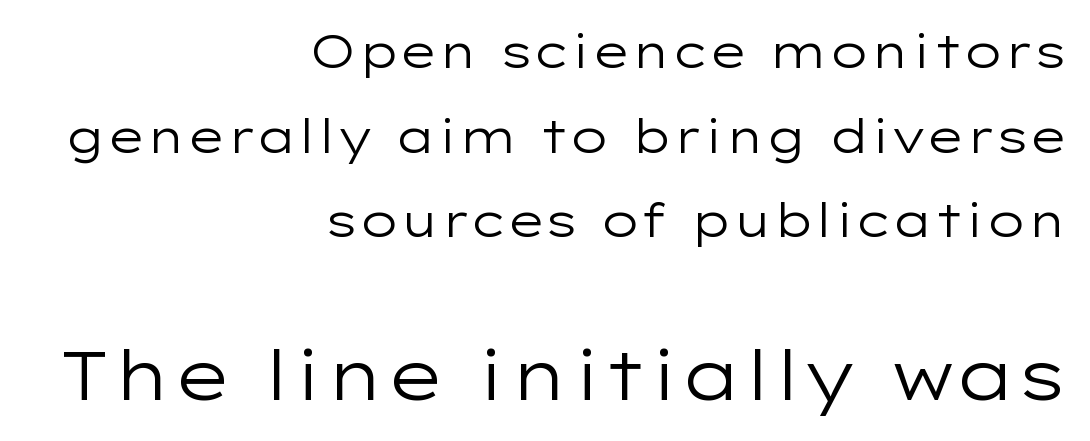
{"serif": "no", "italic": "no", "bold": "no", "weight": "regular", "width": "wide", "stroke_contrast": "low", "x_height": "medium", "monospaced": "no", "underline": "no", "align": "right", "line_spacing_ratio": 1.84, "letter_spacing": "normal", "letter_spacing_em": 0.0, "larger_block": "second", "size_ratio": 1.5, "glyph_px": 69}
